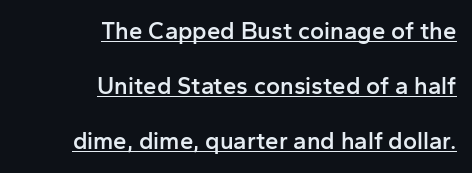
Summary of vertical rhythm: relaxed, with wide interline spacing. Compared with undecorated copy, this sample adds a rule below the words. Students, note that the glyphs here touch the page at normal intervals. The ragged edge is on the left, which tells us the setting is flush right. The lettering holds an erect, upright posture throughout. These words are printed semibold, heavier than regular yet not bold.
